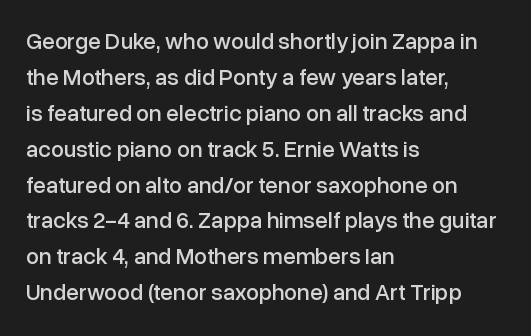
Q: Is the text italic (slanted)? A: No, it is upright.
Q: Is the text underlined? A: No.
Q: How is the paragraph aligned? A: Left-aligned.
Q: Is the spacing between letters normal or unusually wide? A: Normal.
Q: Is the spacing between lines tight, normal or loose? A: Normal.
